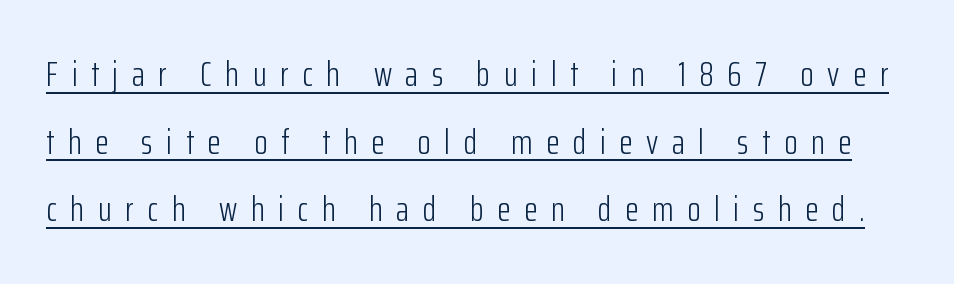
Q: Is the text bold? A: No.
Q: Is the text italic (slanted)? A: No, it is upright.
Q: Is the typeface a serif or a sans-serif typeface? A: Sans-serif.
Q: Is the text underlined? A: Yes.
Q: Is the spacing between letters normal or unusually wide? A: Unusually wide.
Q: Is the spacing between lines tight, normal or loose? A: Loose.
Q: Width (condensed, normal, or wide)? A: Condensed.
Q: Stroke contrast? A: Low.
Q: x-height? A: Medium.
Q: Monospaced? A: No.
